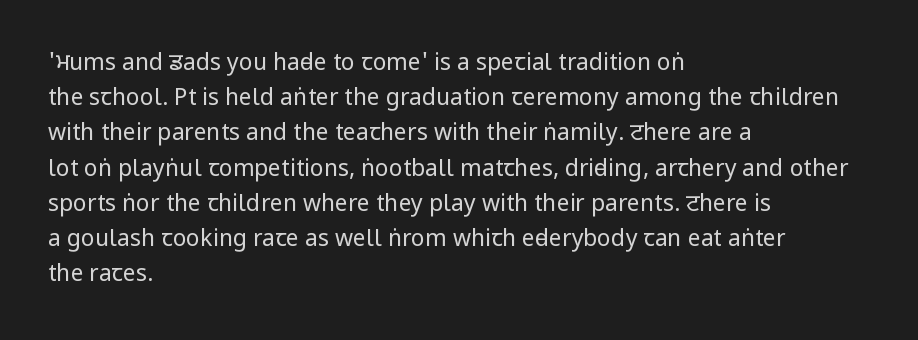
The image shows 23 px text type, upright; set left-aligned, normal line spacing (1.53x), normal letter spacing, not underlined.
